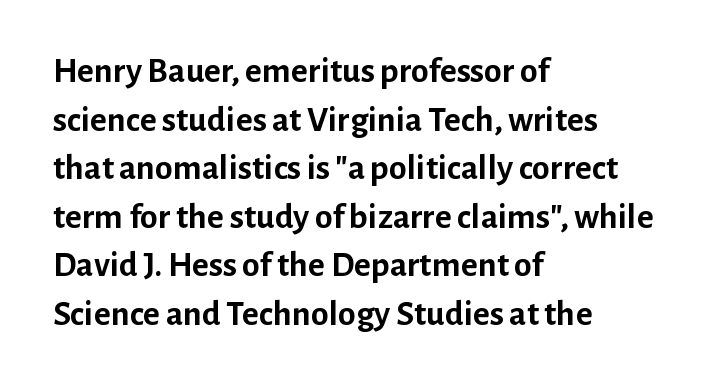
Q: Is the text bold? A: Yes.
Q: Is the text italic (slanted)? A: No, it is upright.
Q: Is the typeface a serif or a sans-serif typeface? A: Sans-serif.
Q: Is the text underlined? A: No.
Q: How is the paragraph aligned? A: Left-aligned.
Q: Is the spacing between letters normal or unusually wide? A: Normal.
Q: Is the spacing between lines tight, normal or loose? A: Normal.
Q: Width (condensed, normal, or wide)? A: Normal.
Q: Stroke contrast? A: Low.
Q: x-height? A: Medium.
Q: Monospaced? A: No.
